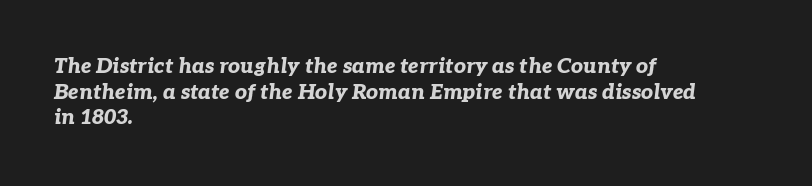
Q: Is the text bold? A: Yes.
Q: Is the text italic (slanted)? A: Yes, it leans right by about 7 degrees.
Q: Is the text underlined? A: No.
Q: How is the paragraph aligned? A: Left-aligned.
Q: Is the spacing between letters normal or unusually wide? A: Normal.
